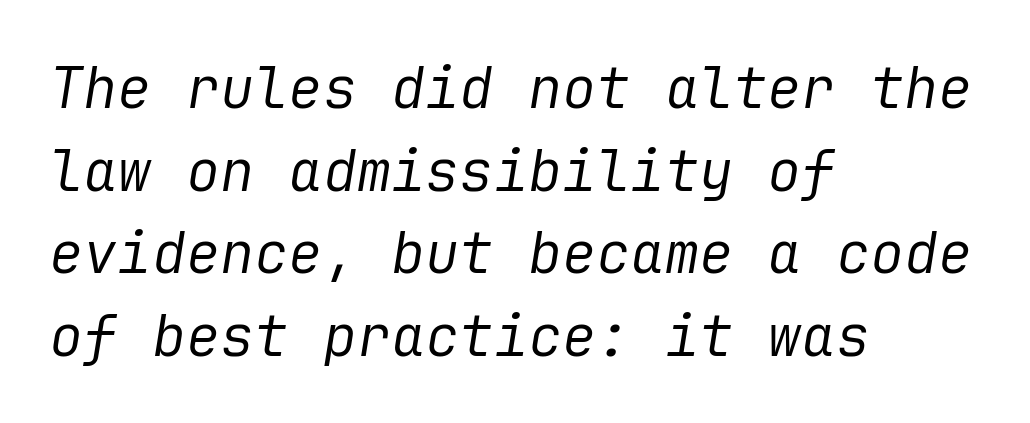
The image shows 57 px regular-weight type, italic (leaning right); set left-aligned, normal line spacing (1.45x), normal letter spacing, not underlined; low stroke contrast and a medium x-height.
